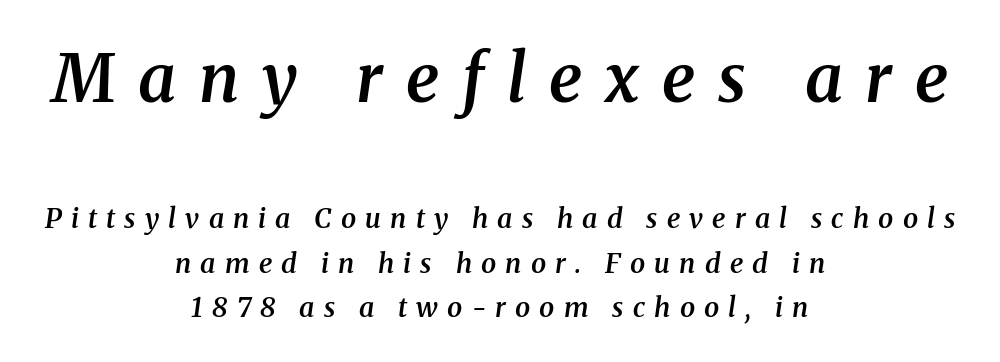
{"serif": "yes", "italic": "yes", "lean": "right", "slant_degrees": 8, "bold": "semi", "weight": "semibold", "width": "normal", "stroke_contrast": "medium", "x_height": "medium", "monospaced": "no", "underline": "no", "align": "center", "line_spacing": "normal", "line_spacing_ratio": 1.66, "letter_spacing": "wide", "letter_spacing_em": 0.34, "larger_block": "first", "size_ratio": 2.48, "glyph_px": 67}
